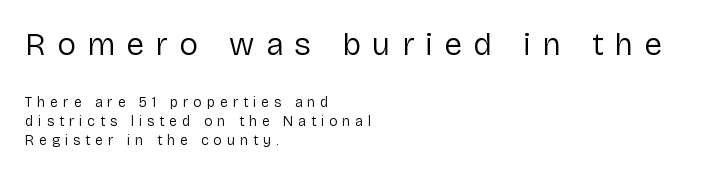
Q: Is the text bold? A: No.
Q: Is the text italic (slanted)? A: No, it is upright.
Q: Is the typeface a serif or a sans-serif typeface? A: Sans-serif.
Q: Is the text underlined? A: No.
Q: How is the paragraph aligned? A: Left-aligned.
Q: Is the spacing between letters normal or unusually wide? A: Unusually wide.
Q: Is the spacing between lines tight, normal or loose? A: Normal.
Q: Which block of text is set in a larger size, the first (top) or the second (bottom)? A: The first (top) one.
Q: Width (condensed, normal, or wide)? A: Normal.
Q: Stroke contrast? A: Low.
Q: x-height? A: Medium.
Q: Monospaced? A: No.
